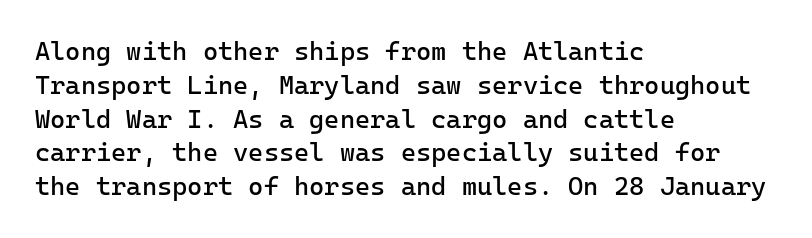
Q: Is the text bold? A: No.
Q: Is the text italic (slanted)? A: No, it is upright.
Q: Is the text underlined? A: No.
Q: How is the paragraph aligned? A: Left-aligned.
Q: Is the spacing between letters normal or unusually wide? A: Normal.
Q: Is the spacing between lines tight, normal or loose? A: Normal.
